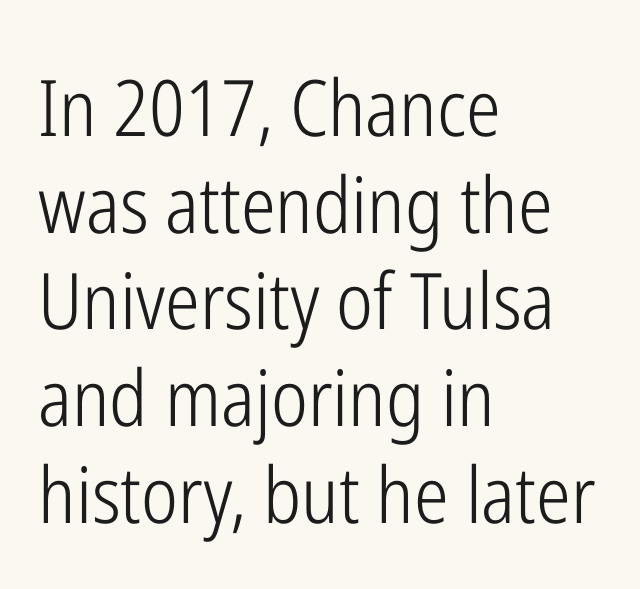
{"serif": "no", "italic": "no", "bold": "no", "weight": "light", "width": "condensed", "stroke_contrast": "low", "x_height": "medium", "monospaced": "no", "underline": "no", "align": "left", "line_spacing_ratio": 1.24, "letter_spacing": "normal", "letter_spacing_em": 0.0, "glyph_px": 78}
